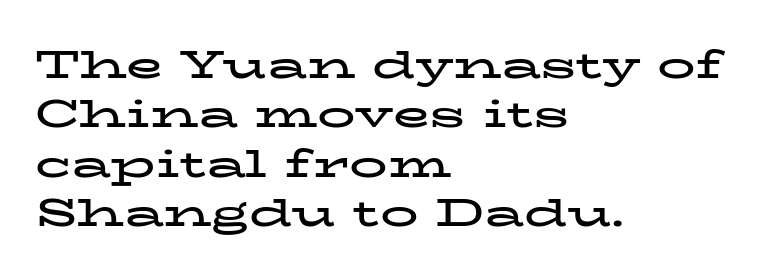
Q: Is the text bold? A: Yes.
Q: Is the text italic (slanted)? A: No, it is upright.
Q: Is the typeface a serif or a sans-serif typeface? A: Serif.
Q: Is the text underlined? A: No.
Q: How is the paragraph aligned? A: Left-aligned.
Q: Is the spacing between letters normal or unusually wide? A: Normal.
Q: Is the spacing between lines tight, normal or loose? A: Normal.
Q: Width (condensed, normal, or wide)? A: Wide.
Q: Stroke contrast? A: Low.
Q: x-height? A: Medium.
Q: Monospaced? A: No.
